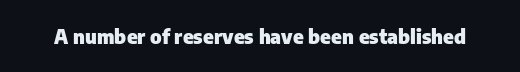
Q: Is the text bold? A: Yes.
Q: Is the text italic (slanted)? A: No, it is upright.
Q: Is the text underlined? A: No.
Q: Is the spacing between letters normal or unusually wide? A: Normal.
